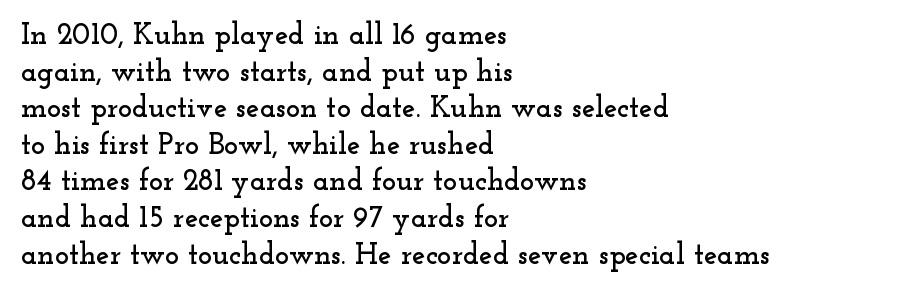
Ascenders rise straight up at ninety degrees. These lines are rendered in a variable-pitch font. Each letter's strokes conclude with small projecting serifs. The compositor pushed each line to the left boundary.
